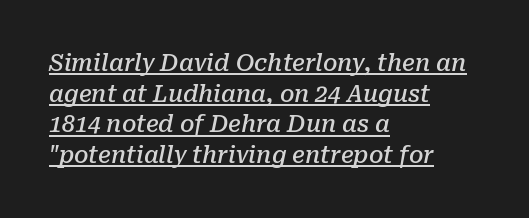
{"italic": "yes", "lean": "right", "slant_degrees": 10, "bold": "semi", "underline": "yes", "align": "left", "line_spacing": "normal", "line_spacing_ratio": 1.33, "letter_spacing": "normal", "letter_spacing_em": 0.0, "glyph_px": 23}
